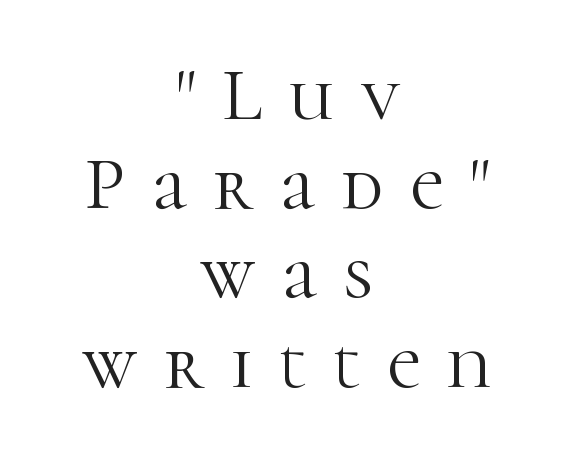
Q: Is the text bold? A: No.
Q: Is the text italic (slanted)? A: No, it is upright.
Q: Is the typeface a serif or a sans-serif typeface? A: Serif.
Q: Is the text underlined? A: No.
Q: How is the paragraph aligned? A: Centered.
Q: Is the spacing between letters normal or unusually wide? A: Unusually wide.
Q: Width (condensed, normal, or wide)? A: Normal.
Q: Stroke contrast? A: High.
Q: x-height? A: Medium.
Q: Monospaced? A: No.
